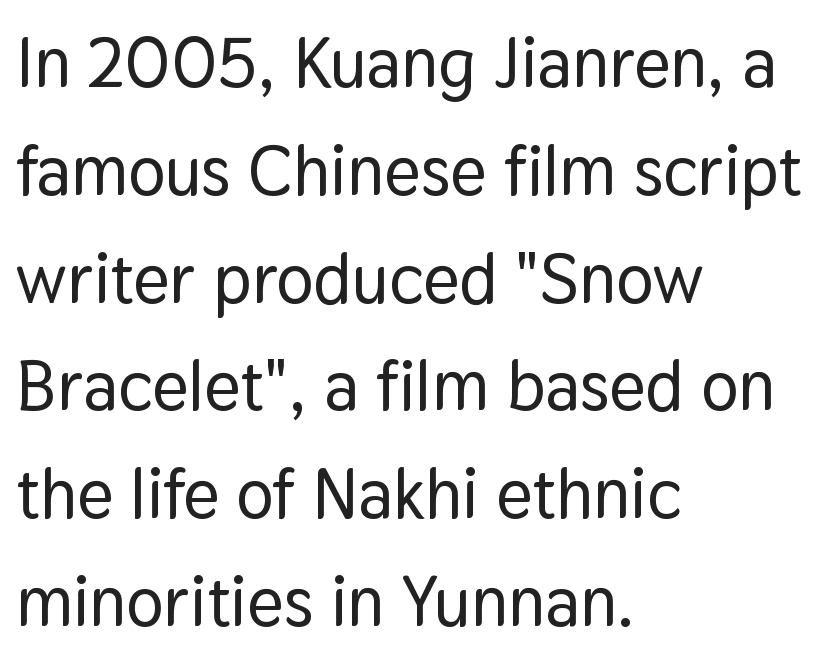
Each line starts at the same left margin while the right side varies. The tracking reads as untouched default to a designer's eye. Think of a printed novel: that variable character pitch is what you see here. Look at the bottom of the vertical strokes: they stop flat, with no serifs. The font's upright variant was chosen for this text.
